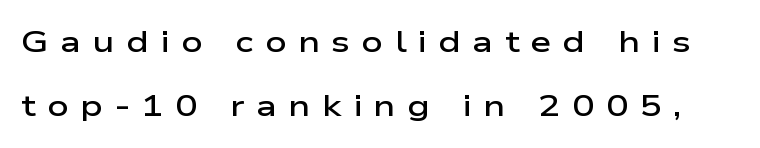
The image shows 30 px semibold, wide sans-serif type, upright; set loose line spacing (2.13x), unusually wide letter spacing (+0.38 em), not underlined; low stroke contrast and a medium x-height.
